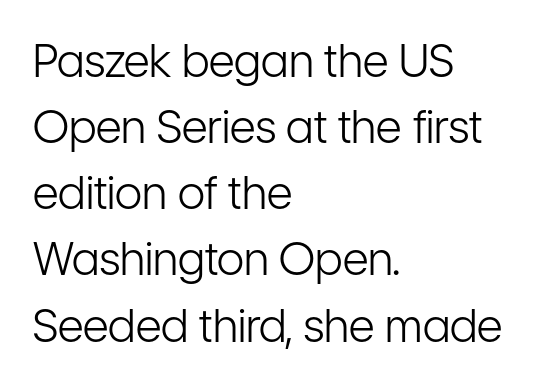
{"serif": "no", "italic": "no", "bold": "no", "weight": "light", "width": "condensed", "stroke_contrast": "low", "x_height": "medium", "monospaced": "no", "underline": "no", "align": "left", "line_spacing": "normal", "line_spacing_ratio": 1.47, "letter_spacing": "normal", "letter_spacing_em": 0.0, "glyph_px": 45}
